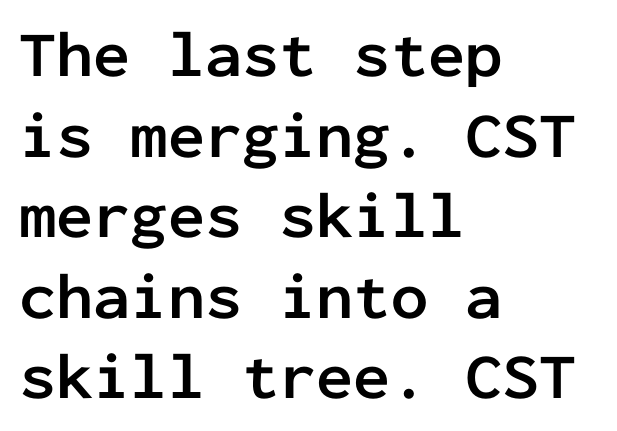
Q: Is the text bold? A: Yes.
Q: Is the text italic (slanted)? A: No, it is upright.
Q: Is the typeface a serif or a sans-serif typeface? A: Sans-serif.
Q: Is the text underlined? A: No.
Q: How is the paragraph aligned? A: Left-aligned.
Q: Is the spacing between letters normal or unusually wide? A: Normal.
Q: Width (condensed, normal, or wide)? A: Normal.
Q: Stroke contrast? A: Low.
Q: x-height? A: Medium.
Q: Monospaced? A: Yes.
